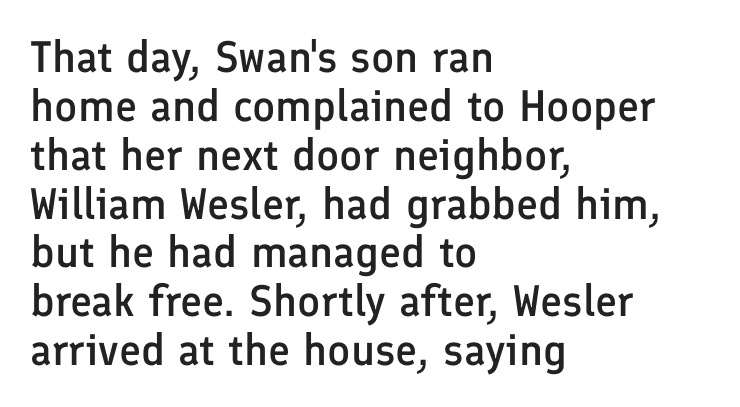
Look at the stroke-to-counter ratio: somewhat heavy, a semibold. The designer dialed line spacing down below the default. Look at the tracking — it's just the regular setting, nothing added. Layout note: lines flush left.
